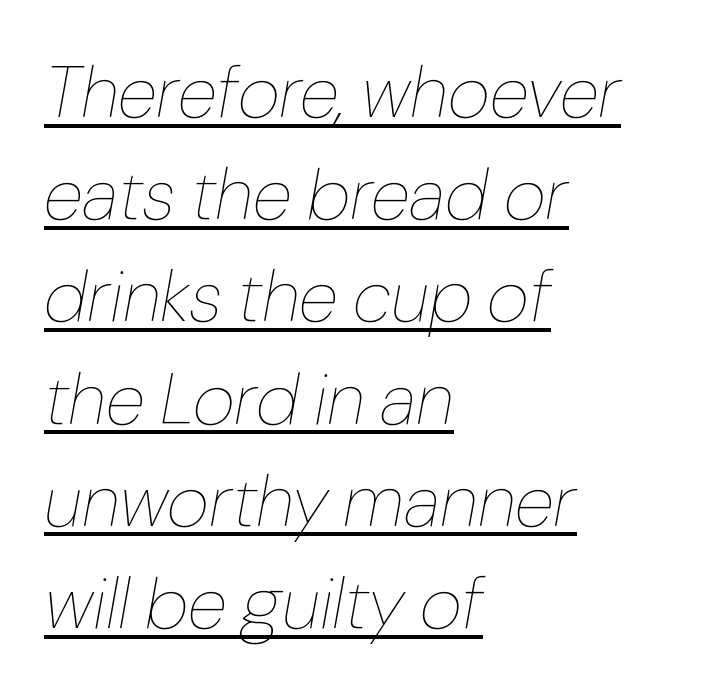
The image shows 73 px thin type, italic (leaning right); set left-aligned, normal line spacing (1.4x), normal letter spacing, underlined; low stroke contrast and a medium x-height.
